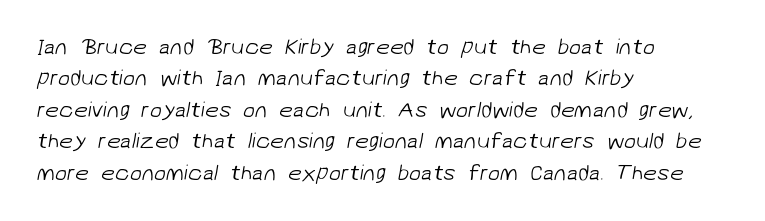
The image shows 22 px text type; set left-aligned, normal line spacing (1.43x), normal letter spacing, not underlined.
